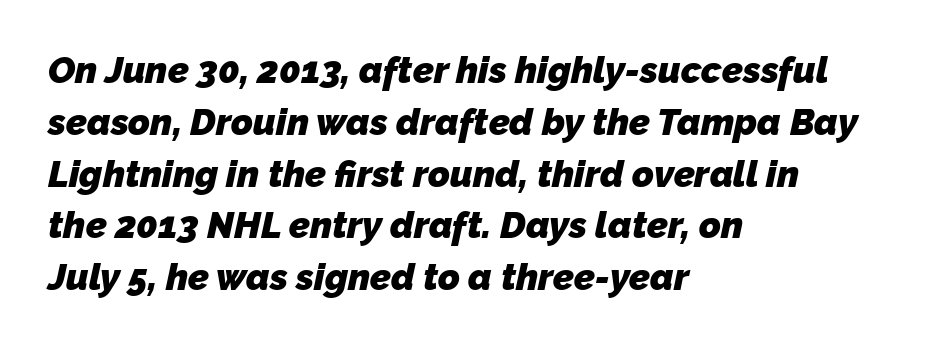
Q: Is the text bold? A: Yes.
Q: Is the typeface a serif or a sans-serif typeface? A: Sans-serif.
Q: Is the text underlined? A: No.
Q: How is the paragraph aligned? A: Left-aligned.
Q: Is the spacing between letters normal or unusually wide? A: Normal.
Q: Is the spacing between lines tight, normal or loose? A: Normal.
Q: Width (condensed, normal, or wide)? A: Normal.
Q: Stroke contrast? A: Low.
Q: x-height? A: Medium.
Q: Monospaced? A: No.
